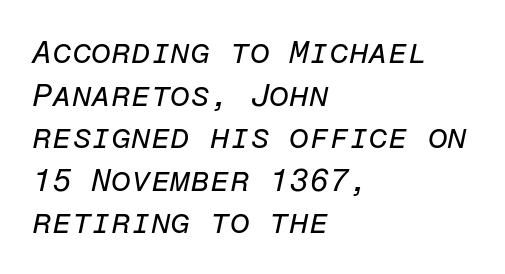
{"italic": "yes", "lean": "right", "slant_degrees": 12, "bold": "no", "weight": "regular", "width": "normal", "stroke_contrast": "low", "x_height": "medium", "monospaced": "yes", "underline": "no", "align": "left", "line_spacing": "normal", "line_spacing_ratio": 1.33, "letter_spacing": "normal", "letter_spacing_em": 0.0, "glyph_px": 32}
